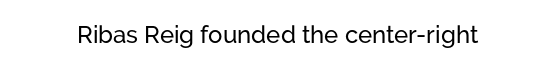
Q: Is the text italic (slanted)? A: No, it is upright.
Q: Is the text underlined? A: No.
Q: Is the spacing between letters normal or unusually wide? A: Normal.
